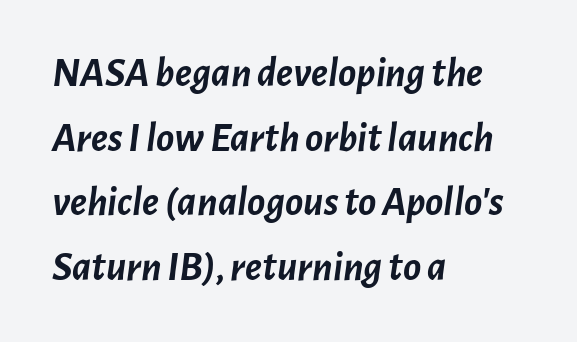
Q: Is the text bold? A: Yes.
Q: Is the text italic (slanted)? A: Yes, it leans right by about 7 degrees.
Q: Is the text underlined? A: No.
Q: How is the paragraph aligned? A: Left-aligned.
Q: Is the spacing between letters normal or unusually wide? A: Normal.
Q: Is the spacing between lines tight, normal or loose? A: Normal.
Q: Width (condensed, normal, or wide)? A: Normal.
Q: Stroke contrast? A: Low.
Q: x-height? A: Medium.
Q: Monospaced? A: No.
